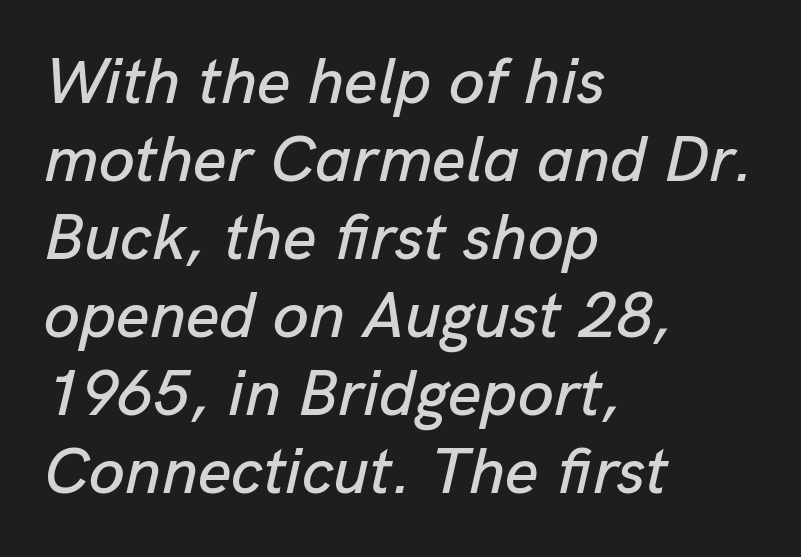
Tall strokes in this sample are angled rather than plumb. Reading down the block, your eye returns to a fixed left position each line. Standard letterfit; no display-style spreading of the glyphs. Each letter keeps its own natural width here, so spacing adapts to shape. Underline: absent.
